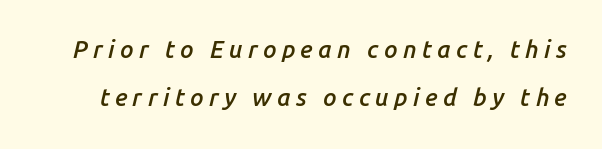
The image shows 24 px text type, italic (leaning right); set loose line spacing (2.01x), unusually wide letter spacing (+0.22 em), not underlined.
